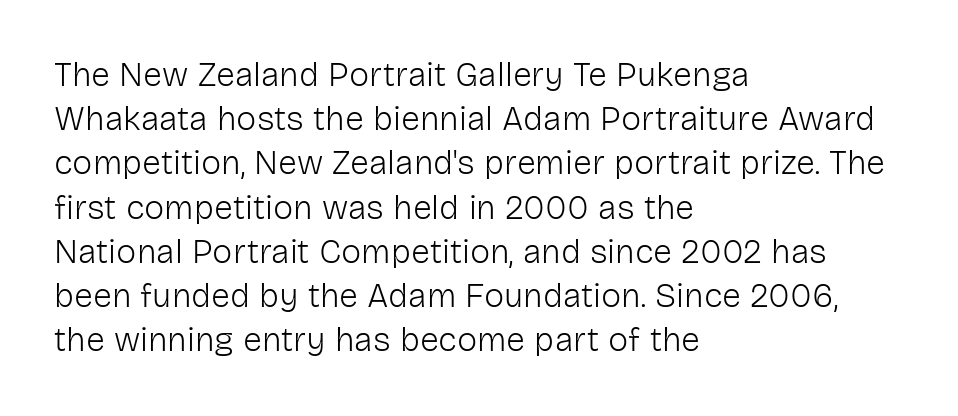
{"serif": "no", "italic": "no", "bold": "no", "weight": "light", "width": "normal", "stroke_contrast": "low", "x_height": "medium", "monospaced": "no", "underline": "no", "align": "left", "line_spacing": "normal", "line_spacing_ratio": 1.3, "letter_spacing": "normal", "letter_spacing_em": 0.0, "glyph_px": 34}
